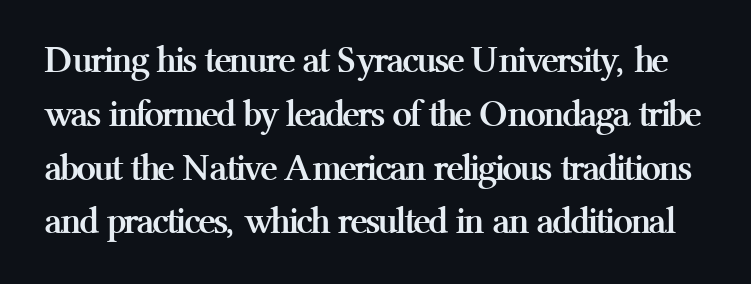
Is the type bold? Yes — the strokes are clearly thick and heavy. This rendering features lettering with no underline. In terms of posture, this sample is upright. To sum up the face: it has serifs. Caption: standard tracking, unaltered.
